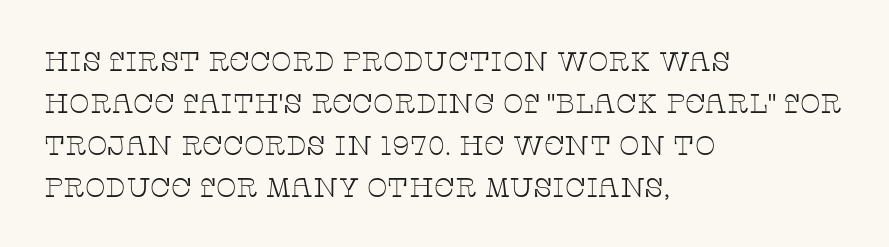
{"italic": "no", "bold": "no", "underline": "no", "align": "left", "line_spacing": "normal", "line_spacing_ratio": 1.55, "letter_spacing": "normal", "letter_spacing_em": 0.0, "glyph_px": 27}
